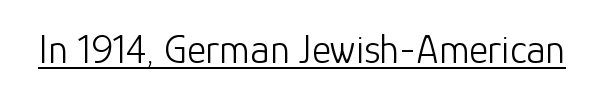
When letters stand straight like this, we call the style roman or upright. Nothing sits at the stroke ends, so this counts as sans-serif. The rendering uses the underline text-decoration. Caption: face not bold, strokes unweighted.
